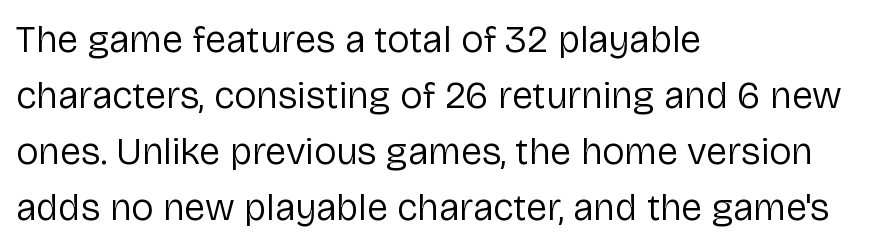
{"serif": "no", "italic": "no", "bold": "no", "weight": "regular", "width": "normal", "stroke_contrast": "low", "x_height": "medium", "monospaced": "no", "underline": "no", "align": "left", "line_spacing": "normal", "line_spacing_ratio": 1.47, "letter_spacing": "normal", "letter_spacing_em": 0.0, "glyph_px": 38}
